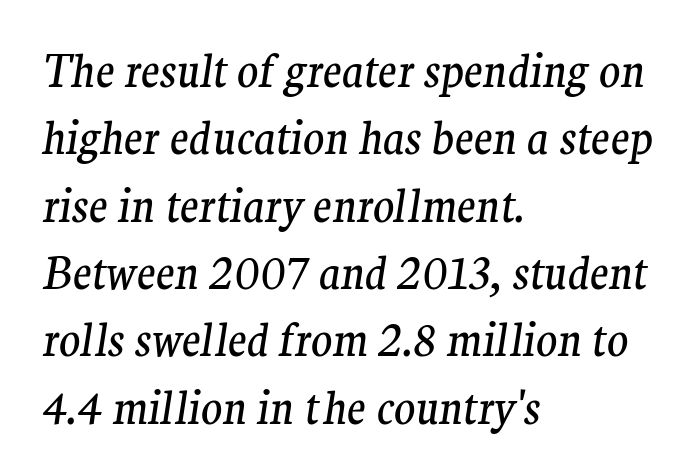
{"serif": "yes", "italic": "yes", "lean": "right", "slant_degrees": 9, "bold": "no", "weight": "regular", "width": "normal", "stroke_contrast": "medium", "x_height": "medium", "monospaced": "no", "underline": "no", "align": "left", "line_spacing": "normal", "line_spacing_ratio": 1.53, "letter_spacing": "normal", "letter_spacing_em": 0.0, "glyph_px": 44}
